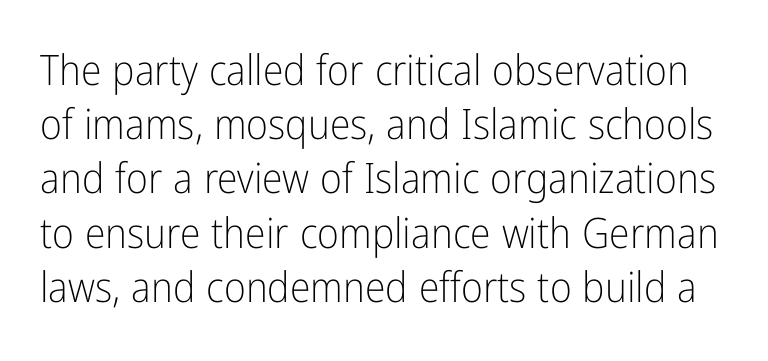
Q: Is the text bold? A: No.
Q: Is the text italic (slanted)? A: No, it is upright.
Q: Is the typeface a serif or a sans-serif typeface? A: Sans-serif.
Q: Is the text underlined? A: No.
Q: Is the spacing between letters normal or unusually wide? A: Normal.
Q: Is the spacing between lines tight, normal or loose? A: Normal.
Q: Width (condensed, normal, or wide)? A: Condensed.
Q: Stroke contrast? A: Low.
Q: x-height? A: Medium.
Q: Monospaced? A: No.
